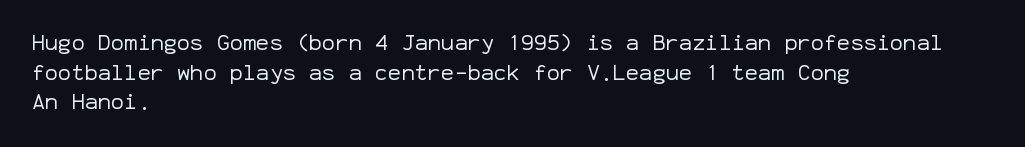
Q: Is the text bold? A: No.
Q: Is the text italic (slanted)? A: No, it is upright.
Q: Is the text underlined? A: No.
Q: How is the paragraph aligned? A: Left-aligned.
Q: Is the spacing between letters normal or unusually wide? A: Normal.
Q: Is the spacing between lines tight, normal or loose? A: Normal.
